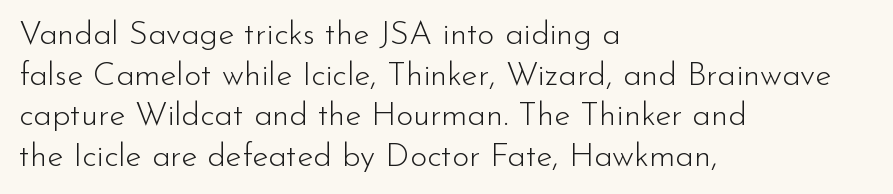
The face used here is proportionally spaced, like ordinary book or web type. Is the stroke heavy? The answer is a plain regular-or-lighter. Any mark beneath the type? The region is blank. This sample uses an upright cut, with every glyph sitting square on the baseline. Standard letterfit; no display-style spreading of the glyphs. The paragraph has a hard left edge and a soft right edge.
